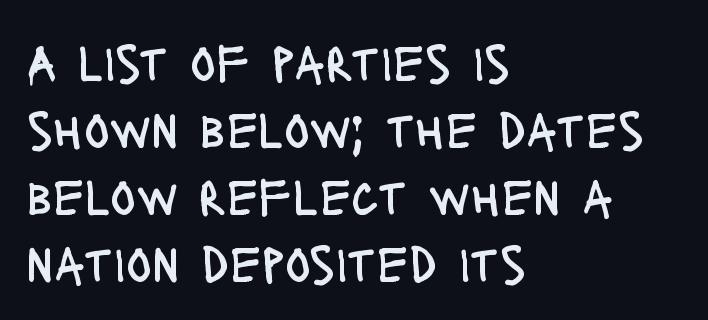
If you drew a line through each stem, it would be perfectly vertical. The face used here is proportionally spaced, like ordinary book or web type. Counters stay open thanks to moderate or lighter strokes. Classification — sans serif. Unmarked baselines from the first word to the last. Line beginnings align vertically; line endings do not.
